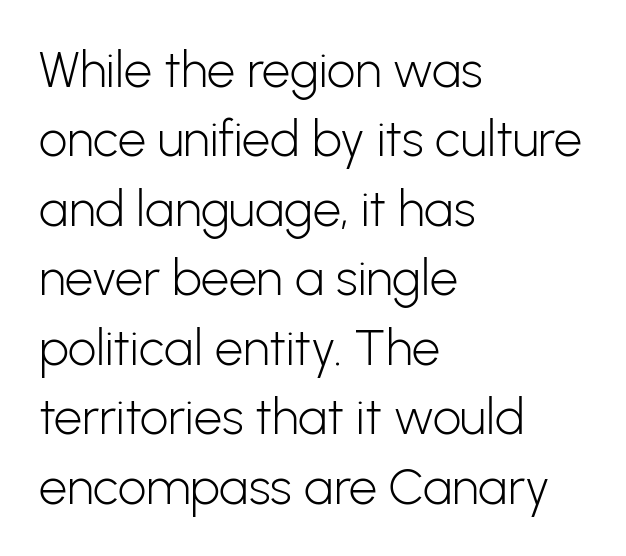
The image shows 50 px light sans-serif type, upright; set left-aligned, normal line spacing (1.39x), normal letter spacing, not underlined; low stroke contrast and a medium x-height.
